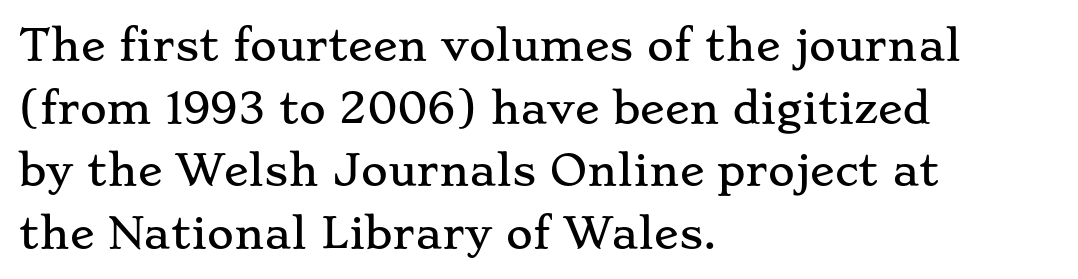
The image shows 41 px wide serif type, upright; set left-aligned, normal line spacing (1.53x), normal letter spacing, not underlined; low stroke contrast and a small x-height.
